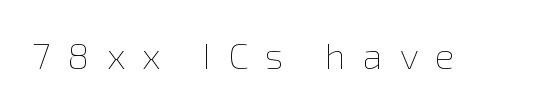
Do the characters align in a grid? No, the font is proportional. The rendering inserts visible extra space after every character. When letters stand straight like this, we call the style roman or upright. The face looks like a standard text weight, possibly lighter. Words float on clear page, feet unadorned.
